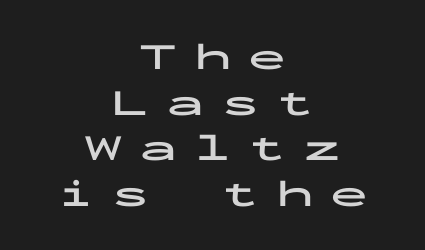
The image shows 38 px bold, wide sans-serif type, upright, monospaced; set centered, line spacing 1.2x, unusually wide letter spacing (+0.44 em), not underlined; low stroke contrast and a medium x-height.
